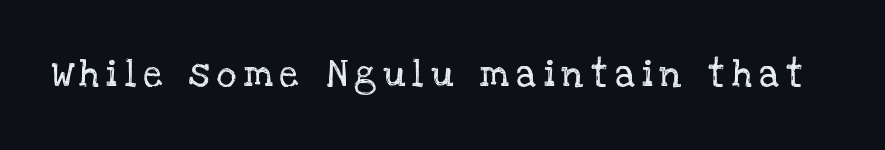
The image shows 38 px regular-weight serif type, upright; set not underlined; low stroke contrast and a large x-height.
